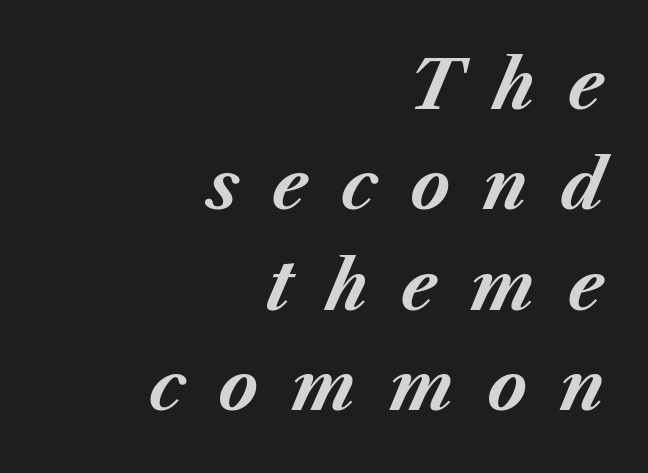
Notice how the passage keeps a crisp vertical edge on the right only. The strokes are fattened all the way to bold. The glyphs are unaccompanied by any horizontal stroke below them. When letters slant like this, we call the style italic. Baseline-to-baseline distance is the conventional proportion of letter height. Observe the wide spacing: letters keep a clear distance from each other.
